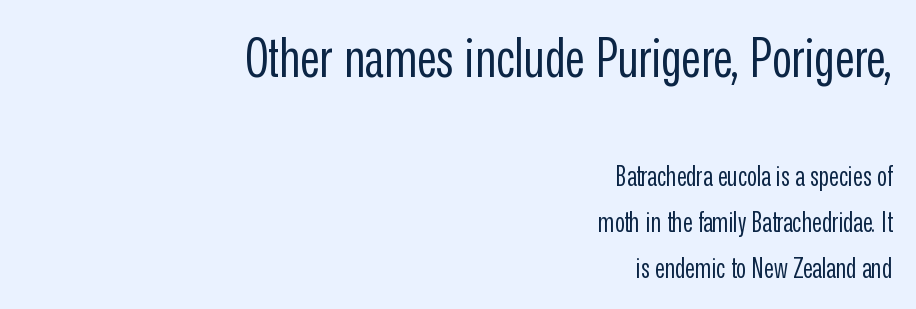
Q: Is the text bold? A: No.
Q: Is the text italic (slanted)? A: No, it is upright.
Q: Is the typeface a serif or a sans-serif typeface? A: Sans-serif.
Q: Is the text underlined? A: No.
Q: How is the paragraph aligned? A: Right-aligned.
Q: Is the spacing between letters normal or unusually wide? A: Normal.
Q: Is the spacing between lines tight, normal or loose? A: Normal.
Q: Which block of text is set in a larger size, the first (top) or the second (bottom)? A: The first (top) one.
Q: Width (condensed, normal, or wide)? A: Condensed.
Q: Stroke contrast? A: Low.
Q: x-height? A: Medium.
Q: Monospaced? A: No.
